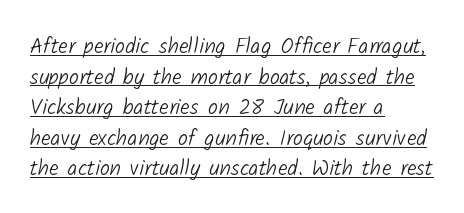
The glyphs are accompanied by a horizontal stroke just below them. Words appear dense and cohesive because spacing is normal. The typeface has the unassuming heft of standard copy or less. Notice how the passage keeps a crisp vertical edge on the left only. Line spacing here is normal.
